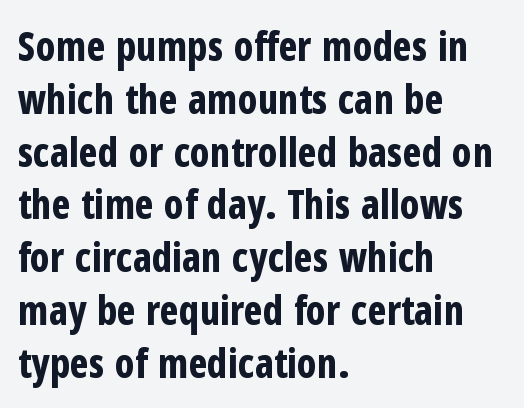
Horizontal alignment here is leftward, the default for most running prose. Check under the words: just untouched page. Default kerning and tracking; the words read as compact shapes. The letters carry no serifs — their stems end cleanly without finishing strokes. A typesetter would call this proportional, since set widths differ per character. Leading: standard.
